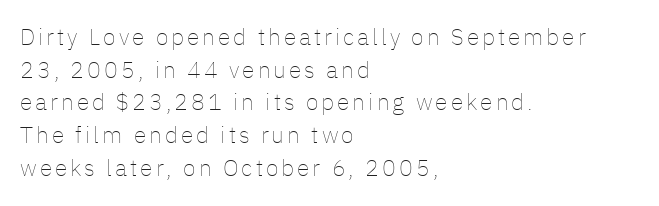
{"italic": "no", "bold": "no", "underline": "no", "align": "left", "line_spacing": "normal", "line_spacing_ratio": 1.42, "glyph_px": 23}
